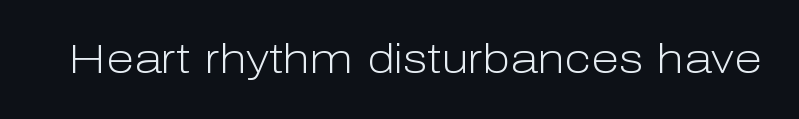
I'd call this a sans setting — the letters go barefoot. The zone under the glyphs is completely vacant. No chunkiness to these letters — they're not bold. The rendering uses natural spacing where letterforms have individual widths. You can tell it's not italic because the verticals are truly vertical. Tracking value appears to be zero — textbook default spacing.
